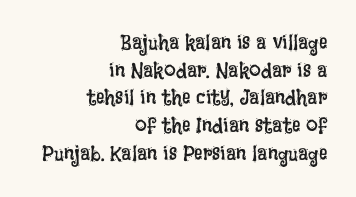
The lettering holds an erect, upright posture throughout. Which margin do the lines hug? The right one — the left edge is uneven. Check the space under the baseline: it is left empty. Students, note that the glyphs here touch the page at normal intervals. Vertical spacing — default. The weight tops out at a normal text grade.
